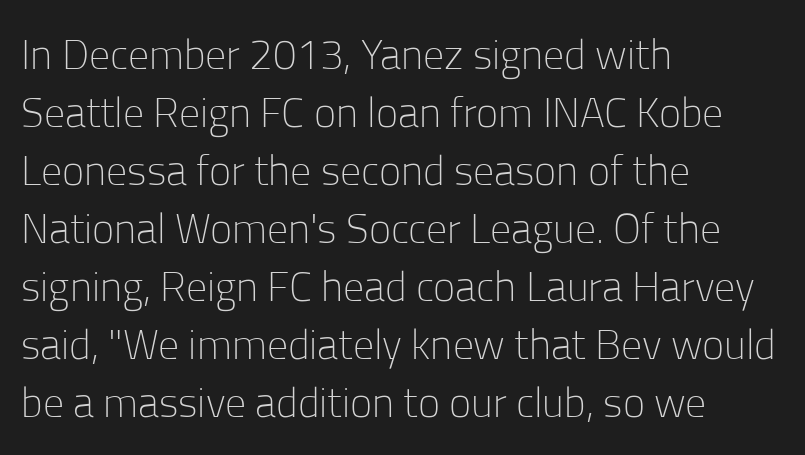
{"serif": "no", "italic": "no", "bold": "no", "weight": "light", "width": "normal", "stroke_contrast": "low", "x_height": "medium", "monospaced": "no", "underline": "no", "align": "left", "line_spacing": "normal", "line_spacing_ratio": 1.38, "letter_spacing": "normal", "letter_spacing_em": 0.0, "glyph_px": 42}
